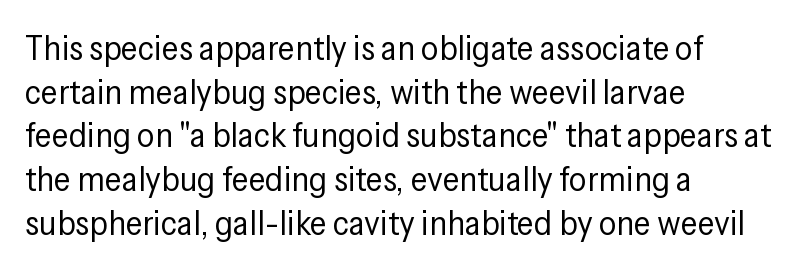
The image shows 35 px regular-weight, condensed sans-serif type, upright; set left-aligned, normal line spacing (1.25x), normal letter spacing, not underlined; low stroke contrast and a medium x-height.
